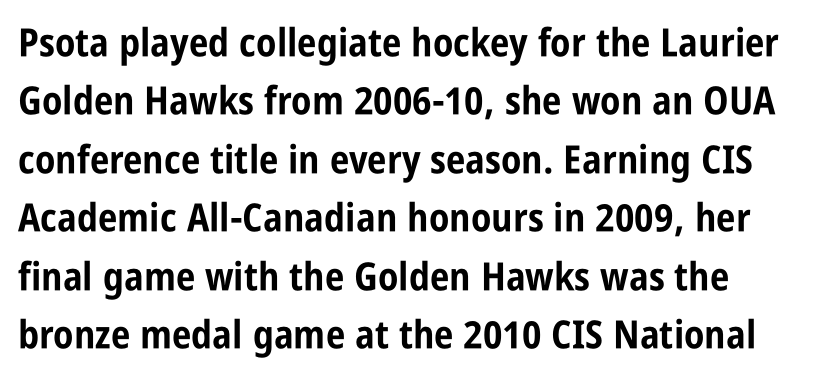
A typesetter would mark this as roman, not italic. Line spacing here is normal. Does the weight exceed regular? Yes, all the way to bold. Is this a sans? Yes — the strokes have no serifs. Observe the ordinary spacing: letters are neighbours, not strangers.
